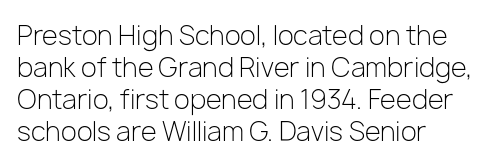
The passage shown is not underscored anywhere. Words appear dense and cohesive because spacing is normal. Alignment: flush left. Unlike italic type, these characters show no tilt at all.
